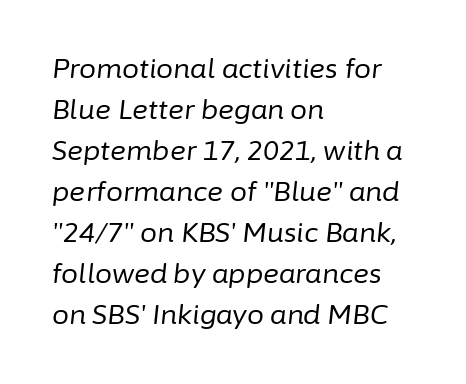
Q: Is the text bold? A: No.
Q: Is the text italic (slanted)? A: Yes, it leans right by about 6 degrees.
Q: Is the text underlined? A: No.
Q: How is the paragraph aligned? A: Left-aligned.
Q: Is the spacing between letters normal or unusually wide? A: Normal.
Q: Is the spacing between lines tight, normal or loose? A: Normal.
